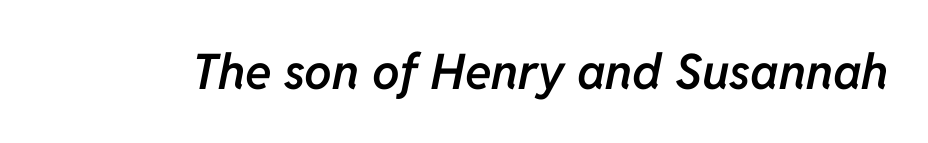
The rendering uses a semibold face; strokes are thickened but not to full bold. The letters sit at their default tracking, neither squeezed nor spread. The rendering applies a slant to the glyphs. Spacing verdict: proportional, widths tailored to each character. The string is rendered with underlining switched off.
